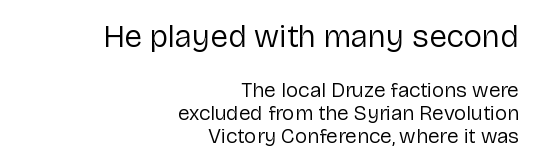
Q: Is the text bold? A: No.
Q: Is the text italic (slanted)? A: No, it is upright.
Q: Is the typeface a serif or a sans-serif typeface? A: Sans-serif.
Q: Is the text underlined? A: No.
Q: How is the paragraph aligned? A: Right-aligned.
Q: Is the spacing between letters normal or unusually wide? A: Normal.
Q: Is the spacing between lines tight, normal or loose? A: Tight.
Q: Which block of text is set in a larger size, the first (top) or the second (bottom)? A: The first (top) one.
Q: Width (condensed, normal, or wide)? A: Normal.
Q: Stroke contrast? A: Low.
Q: x-height? A: Medium.
Q: Monospaced? A: No.
